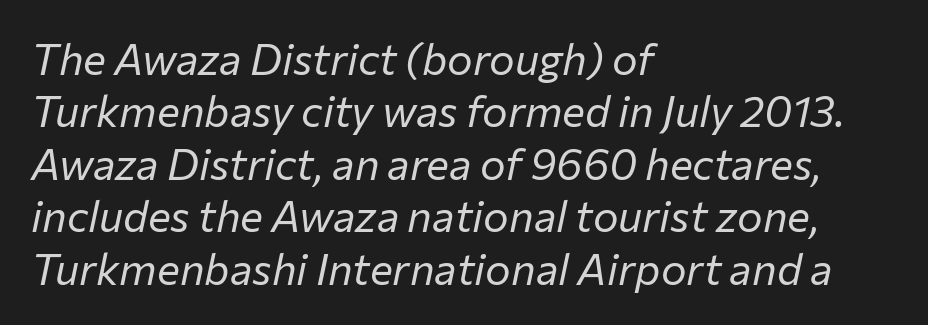
Any mark beneath the type? The region is blank. There is no visible air inserted between adjacent glyphs. The passage shown is typed in a proportional face where columns would drift. In terms of posture, this sample is oblique. The typeface has the unassuming heft of standard copy or less. A student would call this left alignment; a typographer would say flush left, rag right.
